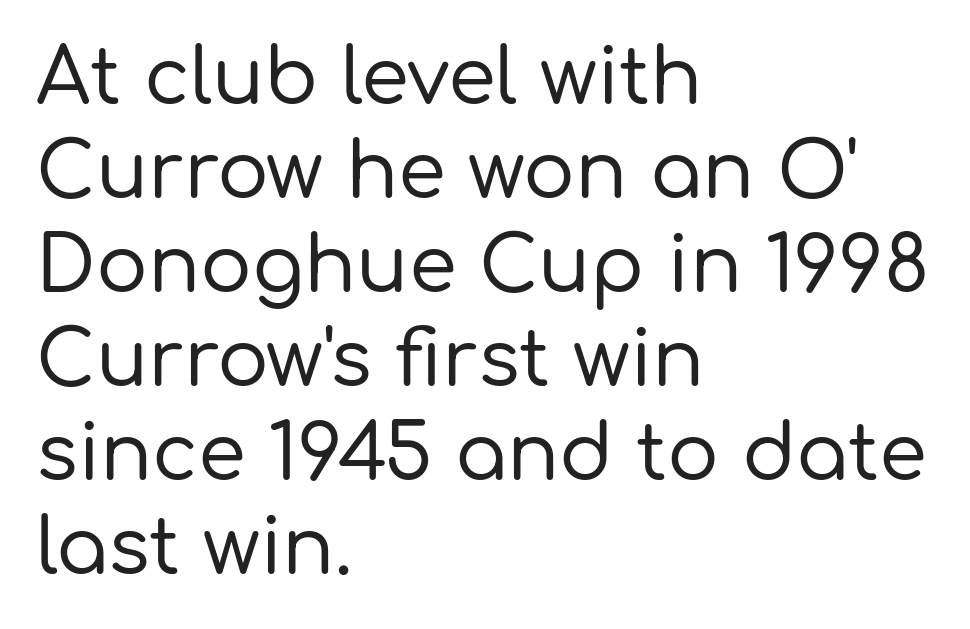
The image shows 77 px sans-serif type, upright; set left-aligned, line spacing 1.22x, normal letter spacing, not underlined; low stroke contrast and a medium x-height.
